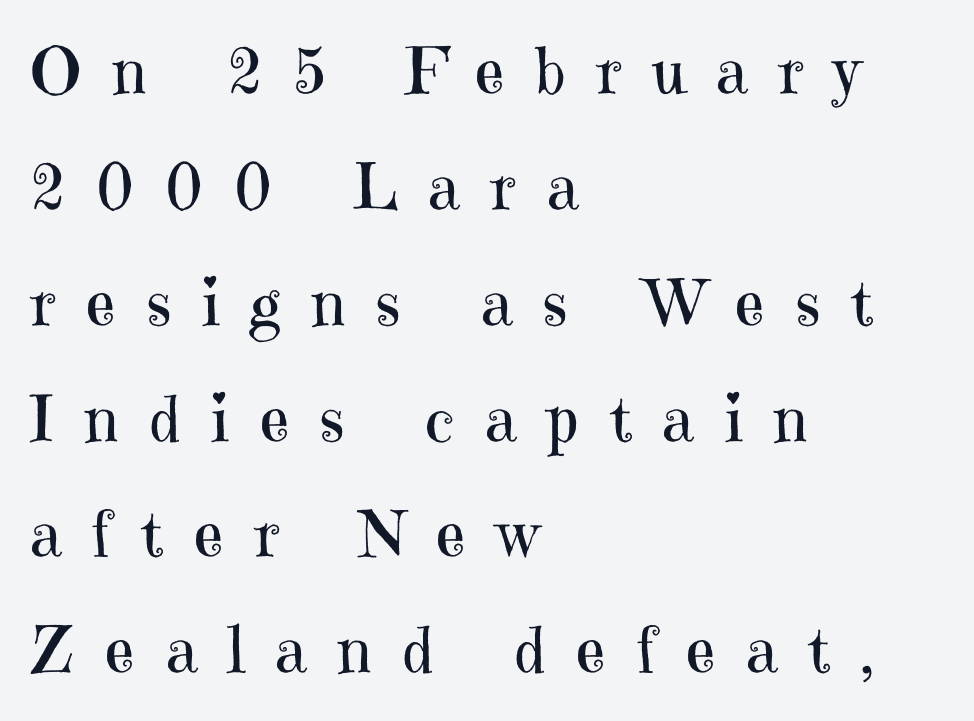
{"serif": "yes", "italic": "no", "bold": "no", "weight": "regular", "width": "normal", "stroke_contrast": "high", "x_height": "medium", "monospaced": "no", "underline": "no", "align": "left", "line_spacing_ratio": 1.81, "letter_spacing": "wide", "letter_spacing_em": 0.48, "glyph_px": 64}
